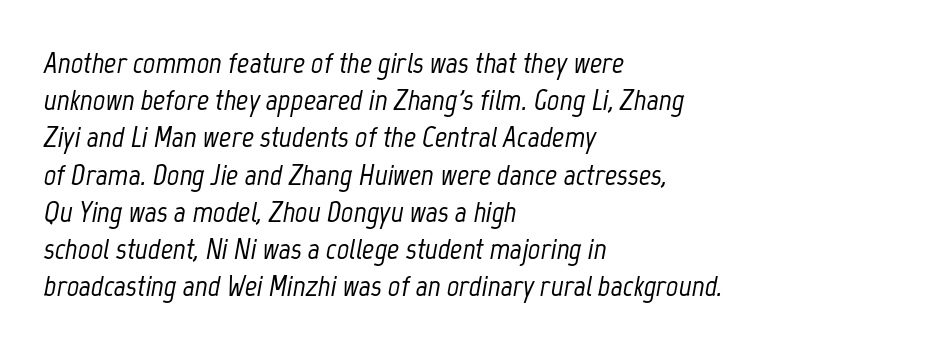
The image shows 30 px condensed type, italic (leaning right); set left-aligned, line spacing 1.24x, normal letter spacing, not underlined; low stroke contrast and a medium x-height.
